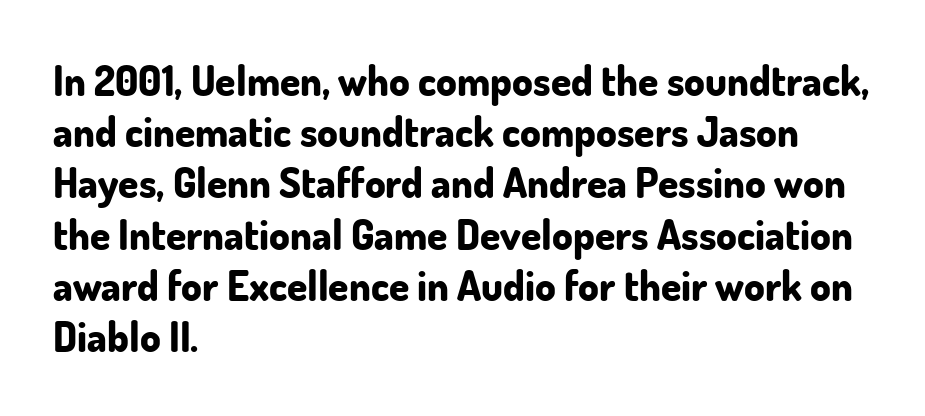
Note the varied advance widths — an 'i' is clearly narrower than an 'm'. No word sits above an underline. The characters display no serif detailing; their extremities are plain. Honestly, the row spacing looks completely unremarkable.
